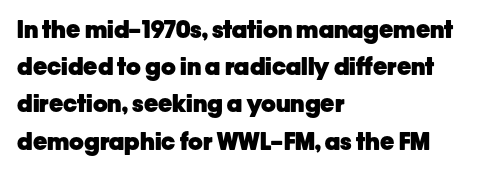
Q: Is the text bold? A: Yes.
Q: Is the text italic (slanted)? A: No, it is upright.
Q: Is the text underlined? A: No.
Q: How is the paragraph aligned? A: Left-aligned.
Q: Is the spacing between letters normal or unusually wide? A: Normal.
Q: Is the spacing between lines tight, normal or loose? A: Normal.
